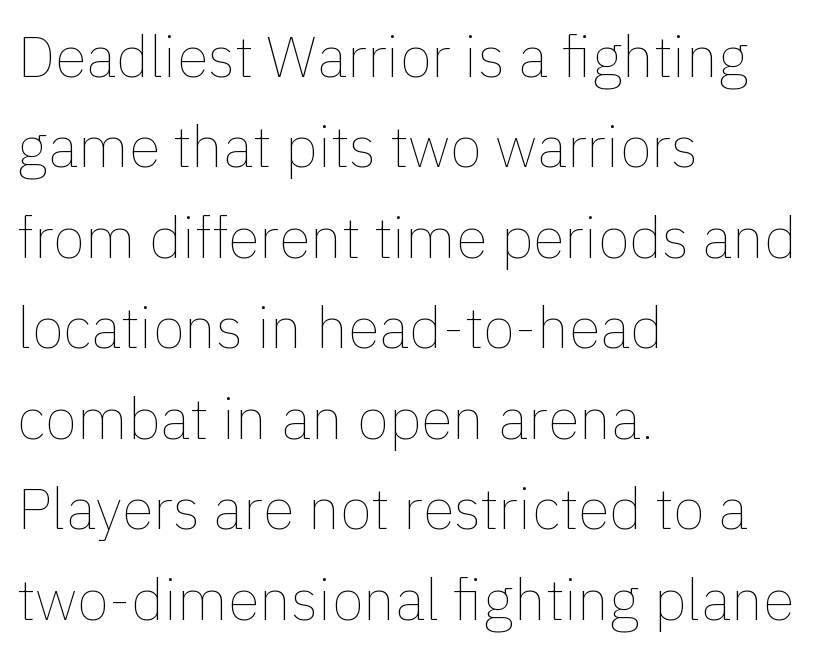
Q: Is the text bold? A: No.
Q: Is the text italic (slanted)? A: No, it is upright.
Q: Is the text underlined? A: No.
Q: How is the paragraph aligned? A: Left-aligned.
Q: Is the spacing between letters normal or unusually wide? A: Normal.
Q: Is the spacing between lines tight, normal or loose? A: Normal.
Q: Width (condensed, normal, or wide)? A: Normal.
Q: x-height? A: Medium.
Q: Monospaced? A: No.
